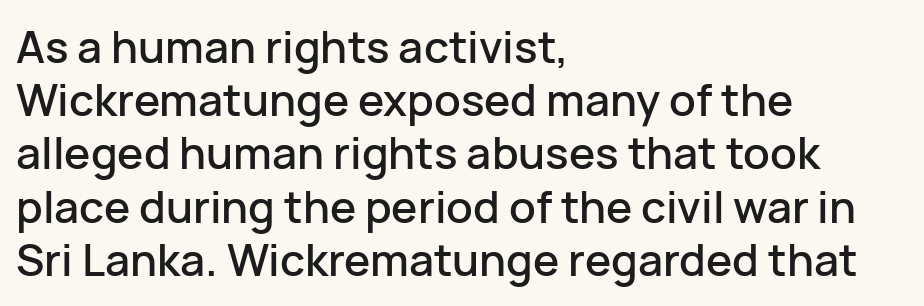
The image shows 44 px sans-serif type, upright; set left-aligned, line spacing 1.21x, normal letter spacing, not underlined; low stroke contrast and a medium x-height.
